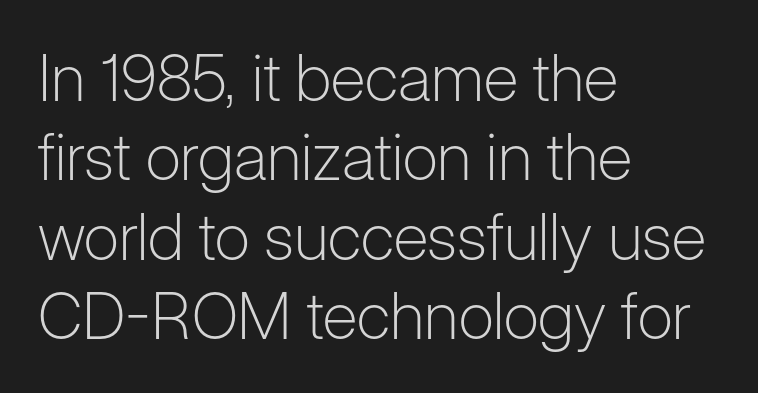
{"serif": "no", "italic": "no", "bold": "no", "weight": "light", "width": "normal", "stroke_contrast": "low", "x_height": "medium", "monospaced": "no", "underline": "no", "align": "left", "line_spacing_ratio": 1.22, "letter_spacing": "normal", "letter_spacing_em": 0.0, "glyph_px": 65}
